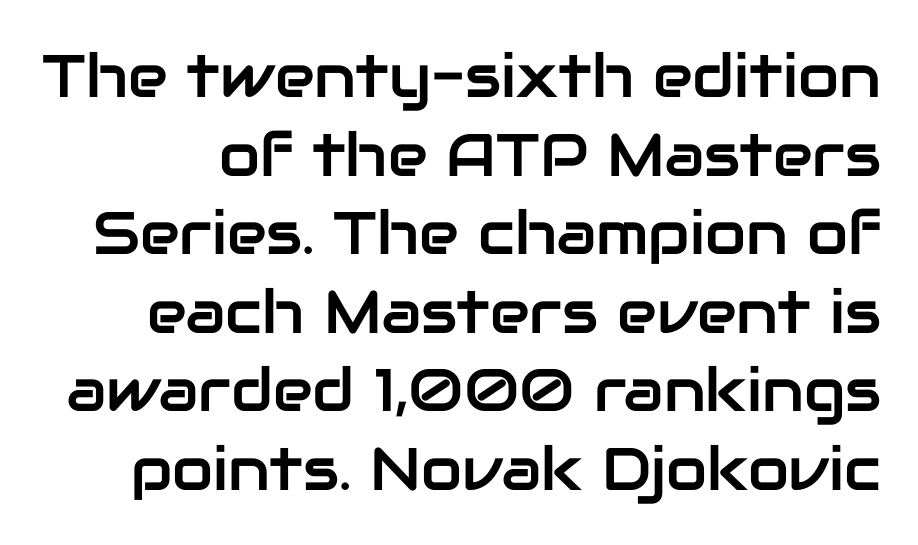
The image shows 60 px sans-serif type, upright; set normal line spacing (1.31x), normal letter spacing, not underlined; low stroke contrast and a medium x-height.
